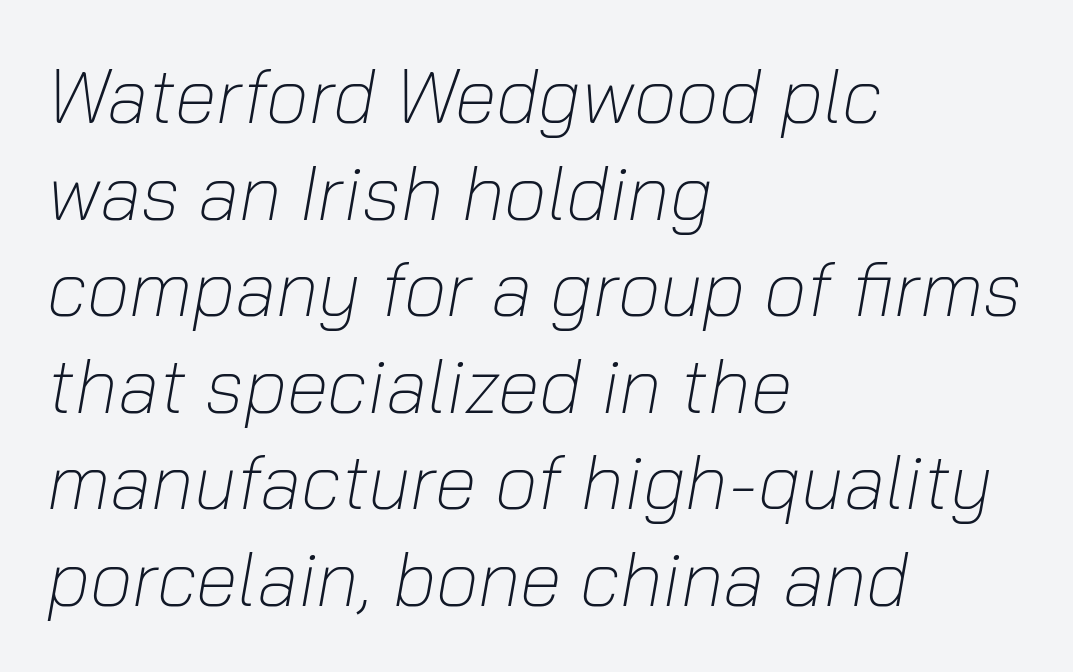
The letters advance in unequal steps, a hallmark of proportional type. Words appear dense and cohesive because spacing is normal. Is the type slanted? Yes — the strokes lean at a clear angle. Glance below the letters and you will spot only blank space.
